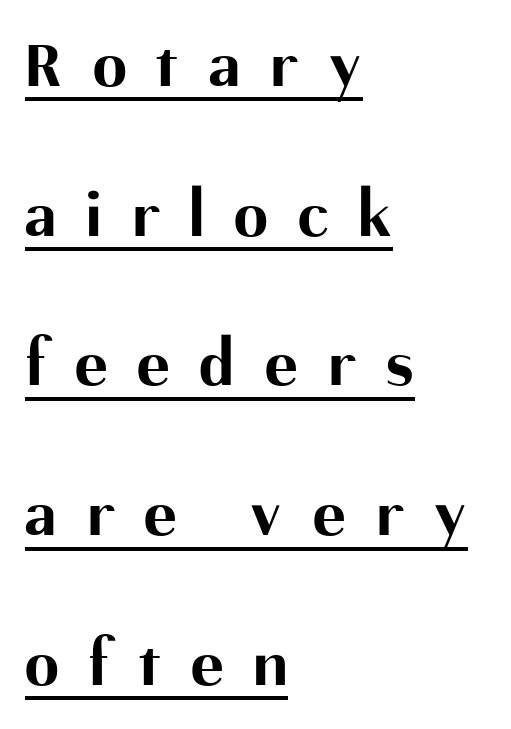
{"serif": "no", "italic": "no", "bold": "yes", "weight": "bold", "width": "normal", "stroke_contrast": "medium", "x_height": "medium", "monospaced": "no", "underline": "yes", "align": "left", "line_spacing": "loose", "line_spacing_ratio": 2.17, "letter_spacing": "wide", "letter_spacing_em": 0.43, "glyph_px": 69}
